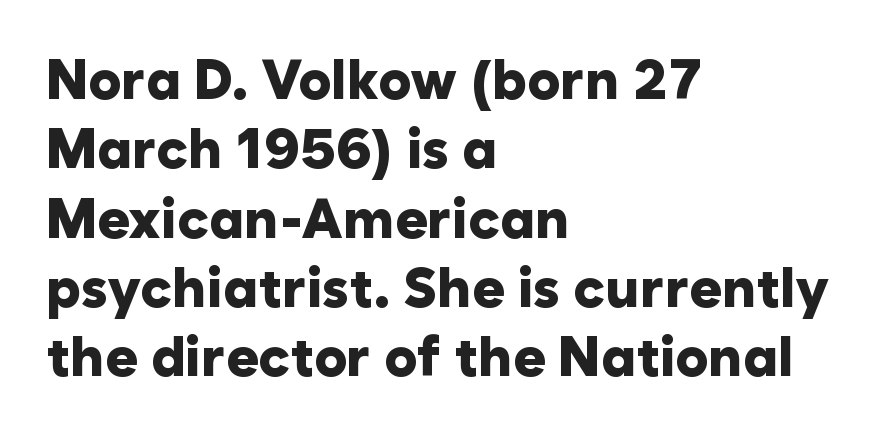
Q: Is the text bold? A: Yes.
Q: Is the text italic (slanted)? A: No, it is upright.
Q: Is the typeface a serif or a sans-serif typeface? A: Sans-serif.
Q: Is the text underlined? A: No.
Q: How is the paragraph aligned? A: Left-aligned.
Q: Is the spacing between letters normal or unusually wide? A: Normal.
Q: Is the spacing between lines tight, normal or loose? A: Normal.
Q: Width (condensed, normal, or wide)? A: Normal.
Q: Stroke contrast? A: Low.
Q: x-height? A: Medium.
Q: Monospaced? A: No.
